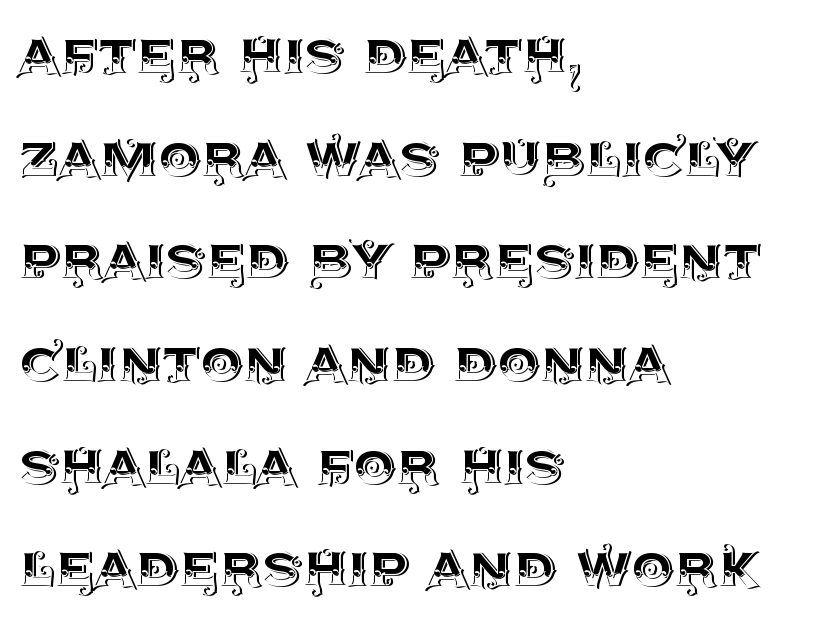
Q: Is the text italic (slanted)? A: No, it is upright.
Q: Is the text underlined? A: No.
Q: How is the paragraph aligned? A: Left-aligned.
Q: Is the spacing between letters normal or unusually wide? A: Normal.
Q: Is the spacing between lines tight, normal or loose? A: Normal.
Q: Width (condensed, normal, or wide)? A: Normal.
Q: x-height? A: Large.
Q: Monospaced? A: No.
